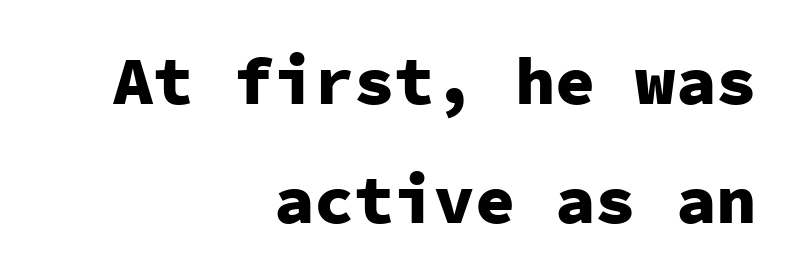
The letters carry no serifs — their stems end cleanly without finishing strokes. Type without underlining. Chunky letters — that's bold for sure. The rag falls on the left side of this text block.
